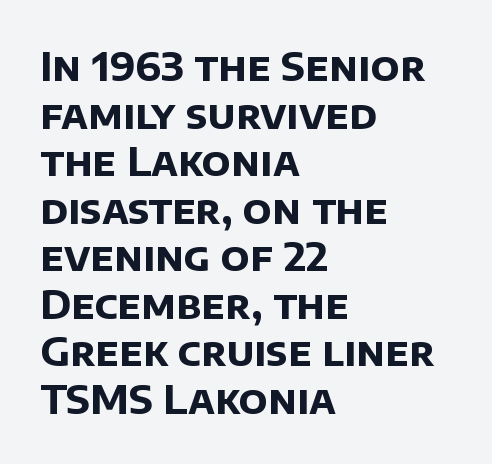
{"serif": "no", "bold": "yes", "weight": "bold", "width": "normal", "stroke_contrast": "low", "x_height": "large", "monospaced": "no", "underline": "no", "align": "left", "line_spacing_ratio": 1.22, "letter_spacing": "normal", "letter_spacing_em": 0.0, "glyph_px": 39}
